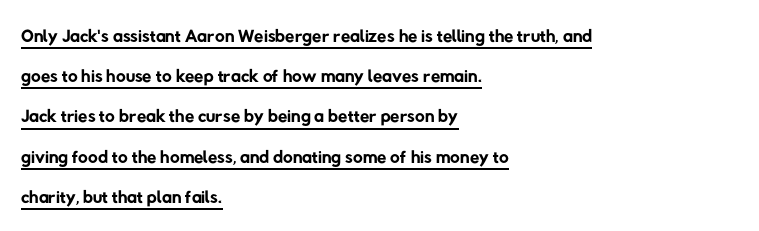
{"bold": "no", "underline": "yes", "align": "left", "line_spacing": "normal", "line_spacing_ratio": 1.49, "letter_spacing": "normal", "letter_spacing_em": 0.0, "glyph_px": 27}
